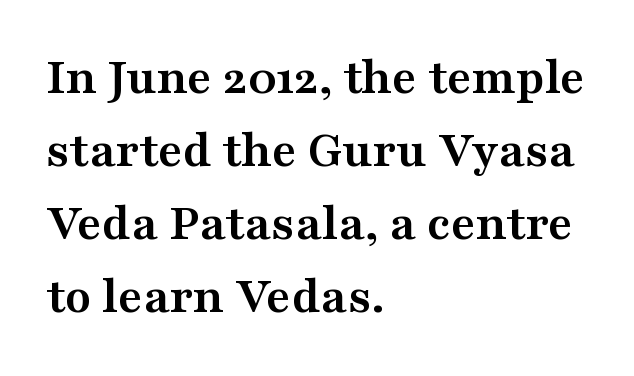
Q: Is the text bold? A: Yes.
Q: Is the text italic (slanted)? A: No, it is upright.
Q: Is the typeface a serif or a sans-serif typeface? A: Serif.
Q: Is the text underlined? A: No.
Q: How is the paragraph aligned? A: Left-aligned.
Q: Is the spacing between letters normal or unusually wide? A: Normal.
Q: Is the spacing between lines tight, normal or loose? A: Normal.
Q: Width (condensed, normal, or wide)? A: Wide.
Q: Stroke contrast? A: Medium.
Q: x-height? A: Medium.
Q: Monospaced? A: No.
